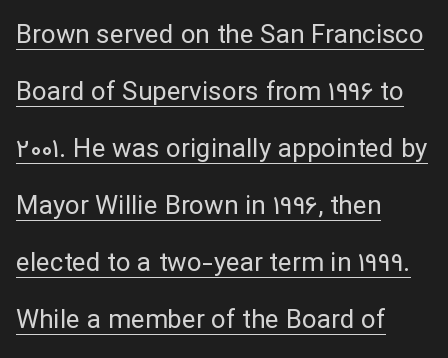
Between one letter and the next there's only the usual sliver of space. A typesetter would mark this as roman, not italic. This sample trades compactness for vertical openness between lines. Vertical stems look standard width or narrower in stroke.
